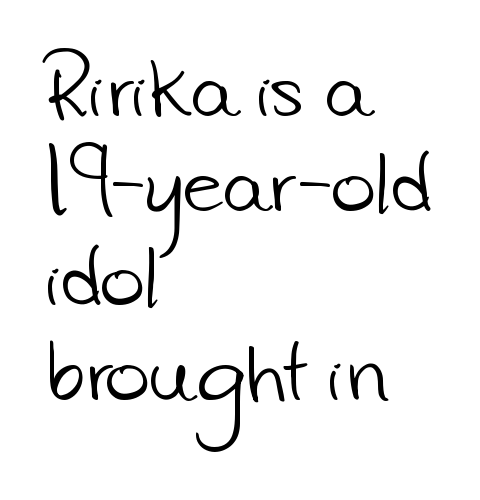
{"serif": "no", "bold": "no", "weight": "light", "width": "normal", "stroke_contrast": "low", "x_height": "small", "monospaced": "no", "underline": "no", "align": "left", "line_spacing_ratio": 1.23, "letter_spacing": "normal", "letter_spacing_em": 0.0, "glyph_px": 77}
